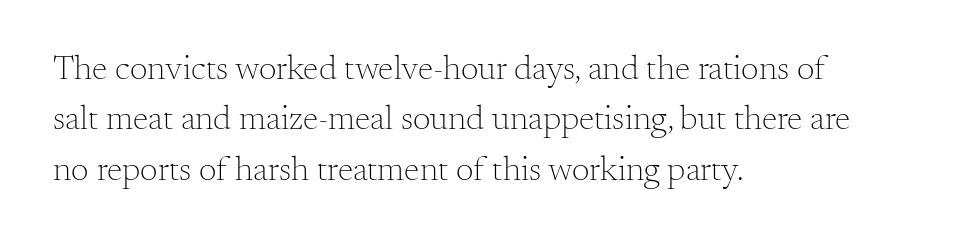
{"serif": "yes", "italic": "no", "bold": "no", "weight": "light", "width": "normal", "stroke_contrast": "medium", "x_height": "small", "monospaced": "no", "underline": "no", "align": "left", "line_spacing": "normal", "line_spacing_ratio": 1.44, "letter_spacing": "normal", "letter_spacing_em": 0.0, "glyph_px": 35}
